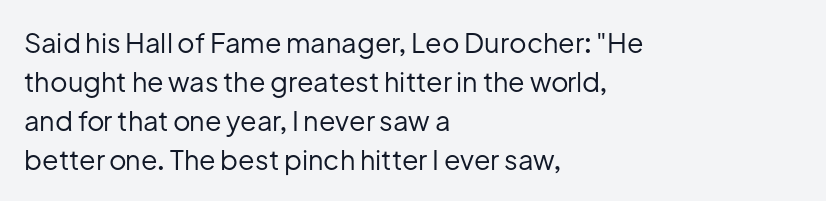
Default kerning and tracking; the words read as compact shapes. No heavy texture on the line: the type isn't bold. A roman cut, with each character standing at attention. Notice how the passage keeps a crisp vertical edge on the left only. Bare-footed words on every line.
